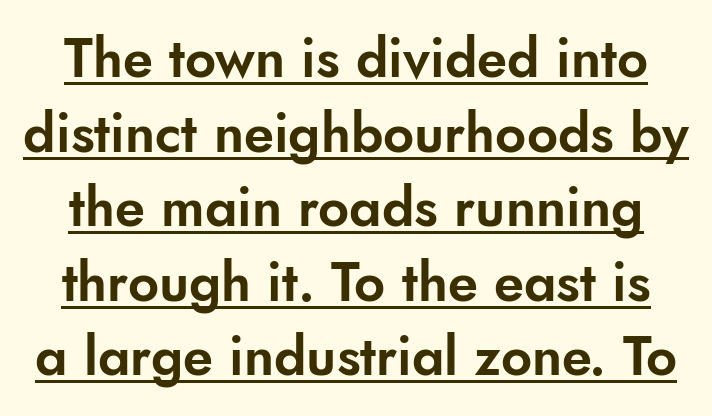
{"serif": "no", "italic": "no", "width": "normal", "stroke_contrast": "low", "x_height": "small", "monospaced": "no", "underline": "yes", "line_spacing": "normal", "line_spacing_ratio": 1.38, "letter_spacing": "normal", "letter_spacing_em": 0.0, "glyph_px": 54}
